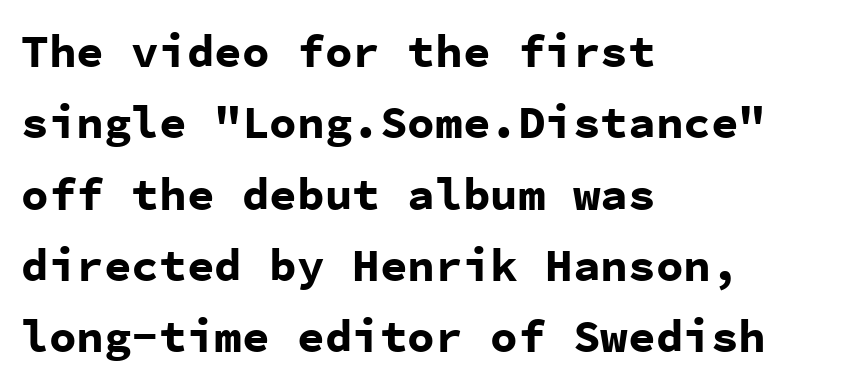
The leading is moderate, giving the passage an even texture. A sans-serif font was chosen for this passage. One-word summary of the alignment: left. These lines carry a lot of weight — the face is fully bold. Words appear dense and cohesive because spacing is normal. When letters stand straight like this, we call the style roman or upright.
